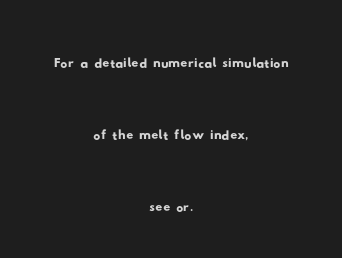
The glyphs are unaccompanied by any horizontal stroke below them. Unlike a traditional serif, this face leaves its strokes unadorned. Note the varied advance widths — an 'i' is clearly narrower than an 'm'. Tracking here is standard; glyphs follow each other at the usual distance. The block of text is sparse from top to bottom, with ample space between rows.
